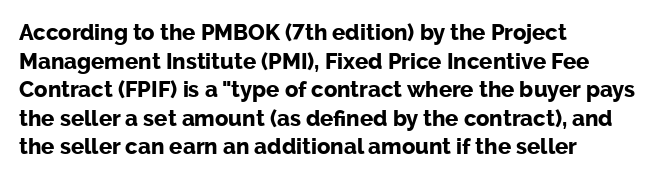
Teacher's note: observe the even left margin — that is flush-left alignment. You can tell it's not italic because the verticals are truly vertical. Words float on clear page, feet unadorned. The letterforms sit shoulder to shoulder at normal distance.
